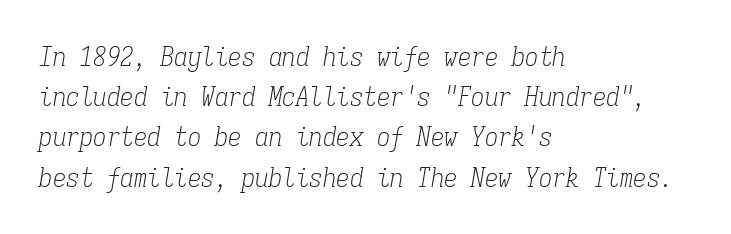
The image shows 27 px text type, italic (leaning right); set left-aligned, normal line spacing (1.49x), normal letter spacing, not underlined.
